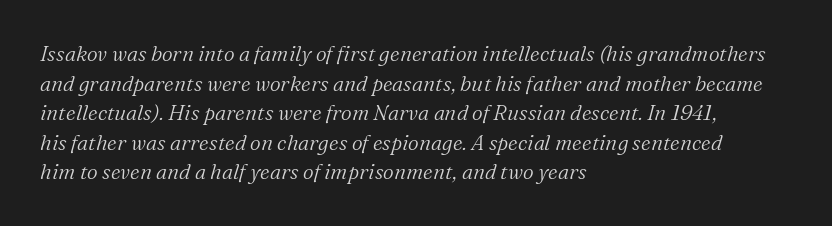
The image shows 21 px text type, italic (leaning right); set left-aligned, normal line spacing (1.41x), normal letter spacing, not underlined.
